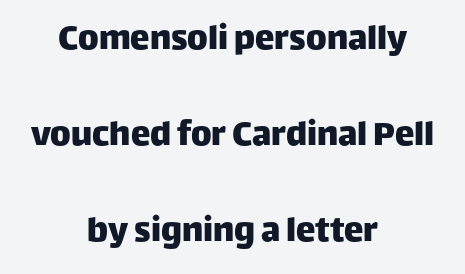
Horizontal alignment here is central, giving a formal, balanced look. When letters stand straight like this, we call the style roman or upright. The letters sit at their default tracking, neither squeezed nor spread. Each letter's strokes conclude bluntly, with no projecting serifs. The lines are spread far apart with generous leading. The space beneath each line is pristine and unruled.
